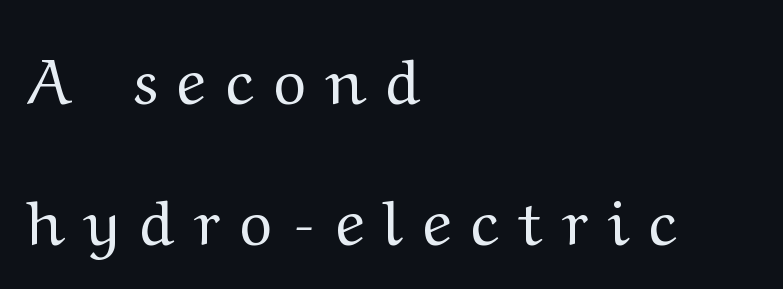
{"serif": "yes", "italic": "no", "bold": "no", "weight": "regular", "width": "wide", "stroke_contrast": "medium", "x_height": "medium", "monospaced": "no", "underline": "no", "align": "left", "line_spacing": "loose", "line_spacing_ratio": 2.24, "letter_spacing": "wide", "letter_spacing_em": 0.31, "glyph_px": 63}
